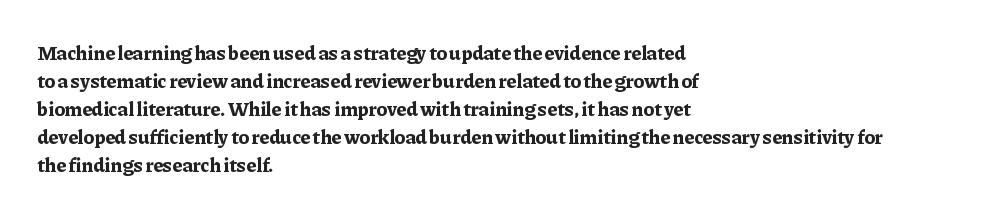
{"italic": "no", "bold": "yes", "underline": "no", "align": "left", "line_spacing": "normal", "line_spacing_ratio": 1.4, "letter_spacing": "normal", "letter_spacing_em": 0.0, "glyph_px": 20}
